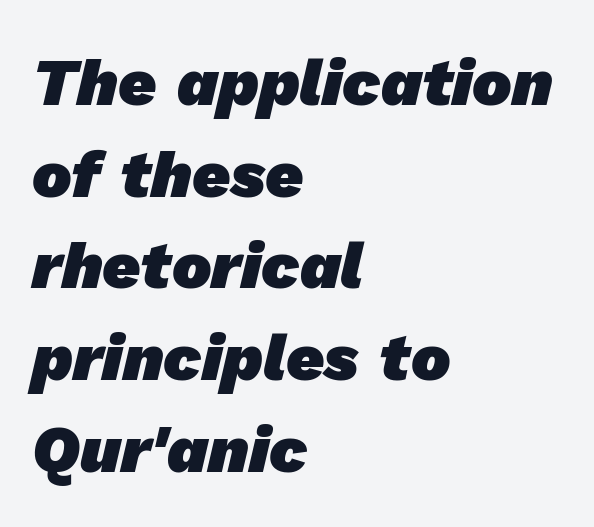
{"serif": "no", "bold": "yes", "weight": "heavy", "width": "normal", "stroke_contrast": "low", "x_height": "medium", "monospaced": "no", "underline": "no", "align": "left", "line_spacing": "normal", "line_spacing_ratio": 1.39, "letter_spacing": "normal", "letter_spacing_em": 0.0, "glyph_px": 66}
